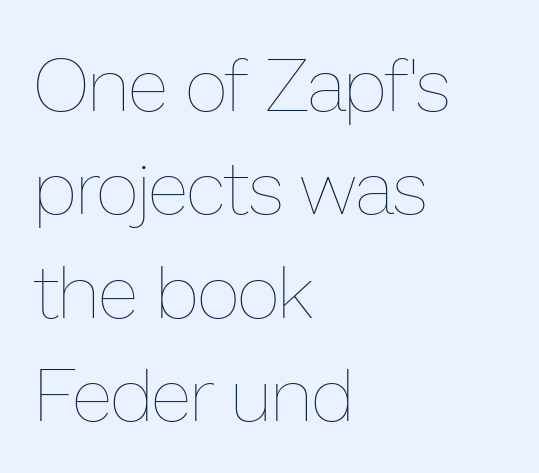
All the whitespace from short lines collects on the right. Each stroke keeps to a modest, everyday thickness or less. Leading matches the norm, producing a regular column. If you drew a line through each stem, it would be perfectly vertical. Do the characters align in a grid? No, the font is proportional.
